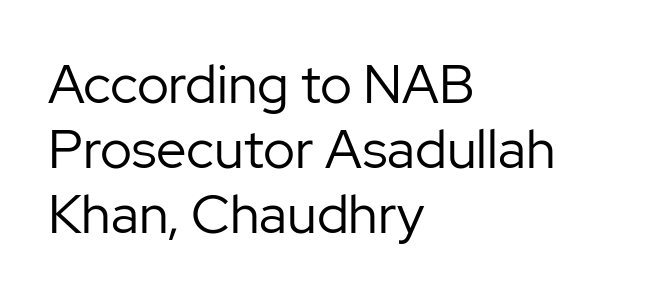
Do the letters lean? They stand straight. Unlike a traditional serif, this face leaves its strokes unadorned. Lines of text with bare space underneath. Tracking value appears to be zero — textbook default spacing.
